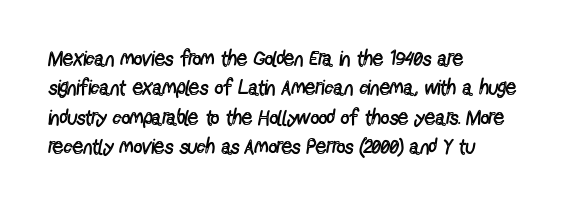
Q: Is the text bold? A: No.
Q: Is the text underlined? A: No.
Q: How is the paragraph aligned? A: Left-aligned.
Q: Is the spacing between letters normal or unusually wide? A: Normal.
Q: Is the spacing between lines tight, normal or loose? A: Normal.
